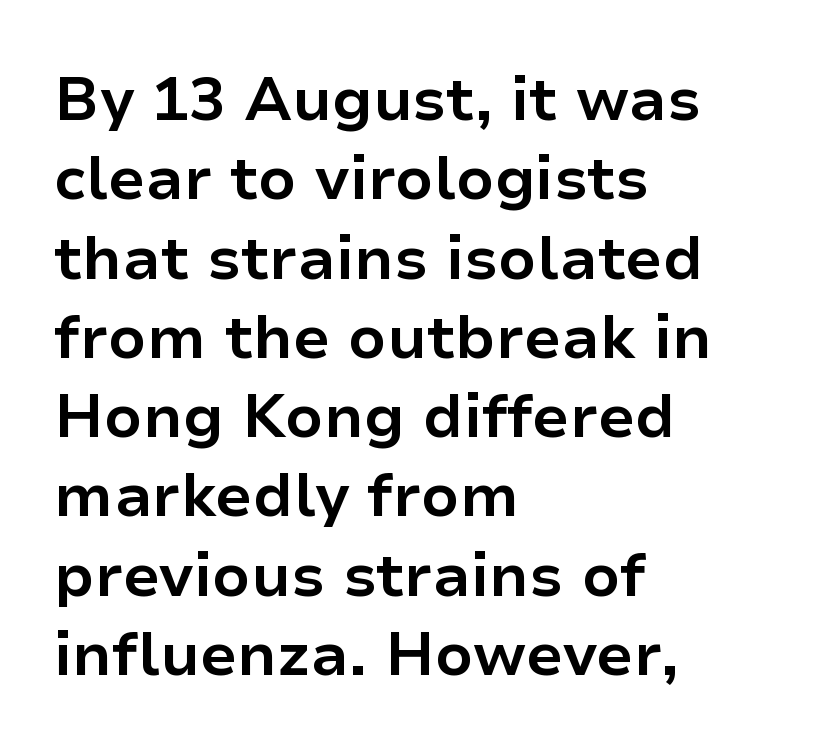
Q: Is the text bold? A: Yes.
Q: Is the text italic (slanted)? A: No, it is upright.
Q: Is the typeface a serif or a sans-serif typeface? A: Sans-serif.
Q: Is the text underlined? A: No.
Q: How is the paragraph aligned? A: Left-aligned.
Q: Is the spacing between letters normal or unusually wide? A: Normal.
Q: Is the spacing between lines tight, normal or loose? A: Normal.
Q: Width (condensed, normal, or wide)? A: Normal.
Q: Stroke contrast? A: Low.
Q: x-height? A: Medium.
Q: Monospaced? A: No.
